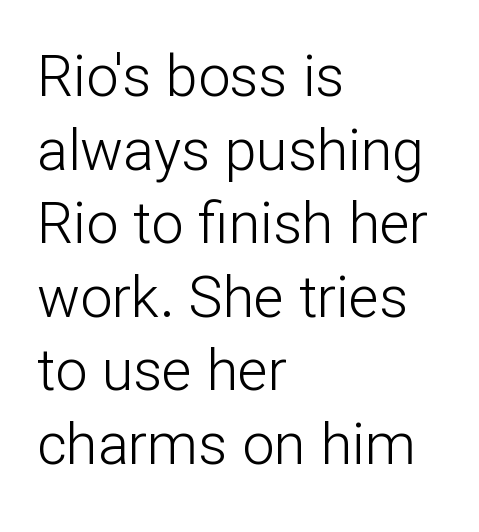
Q: Is the text bold? A: No.
Q: Is the text italic (slanted)? A: No, it is upright.
Q: Is the typeface a serif or a sans-serif typeface? A: Sans-serif.
Q: Is the text underlined? A: No.
Q: How is the paragraph aligned? A: Left-aligned.
Q: Is the spacing between letters normal or unusually wide? A: Normal.
Q: Is the spacing between lines tight, normal or loose? A: Normal.
Q: Width (condensed, normal, or wide)? A: Normal.
Q: Stroke contrast? A: Low.
Q: x-height? A: Medium.
Q: Monospaced? A: No.
